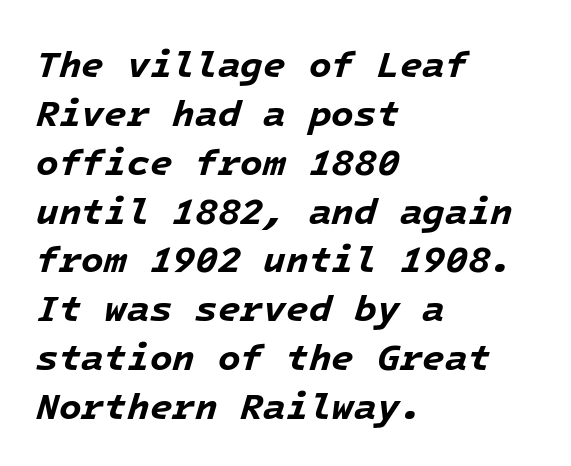
{"italic": "yes", "lean": "right", "slant_degrees": 16, "bold": "yes", "weight": "bold", "width": "normal", "stroke_contrast": "low", "x_height": "medium", "monospaced": "yes", "underline": "no", "align": "left", "line_spacing": "normal", "line_spacing_ratio": 1.32, "letter_spacing": "normal", "letter_spacing_em": 0.0, "glyph_px": 37}
